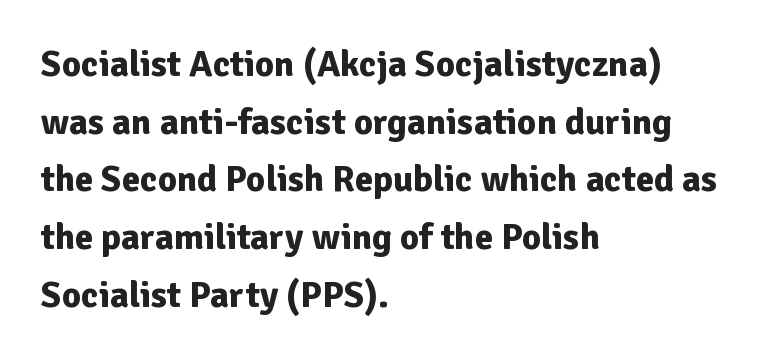
Q: Is the text bold? A: Yes.
Q: Is the text italic (slanted)? A: No, it is upright.
Q: Is the typeface a serif or a sans-serif typeface? A: Sans-serif.
Q: Is the text underlined? A: No.
Q: How is the paragraph aligned? A: Left-aligned.
Q: Is the spacing between letters normal or unusually wide? A: Normal.
Q: Is the spacing between lines tight, normal or loose? A: Normal.
Q: Width (condensed, normal, or wide)? A: Normal.
Q: Stroke contrast? A: Low.
Q: x-height? A: Medium.
Q: Monospaced? A: No.
